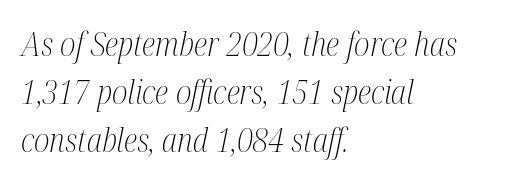
Q: Is the text bold? A: No.
Q: Is the text italic (slanted)? A: Yes, it leans right by about 12 degrees.
Q: Is the typeface a serif or a sans-serif typeface? A: Serif.
Q: Is the text underlined? A: No.
Q: How is the paragraph aligned? A: Left-aligned.
Q: Is the spacing between letters normal or unusually wide? A: Normal.
Q: Is the spacing between lines tight, normal or loose? A: Normal.
Q: Width (condensed, normal, or wide)? A: Condensed.
Q: Stroke contrast? A: Medium.
Q: x-height? A: Medium.
Q: Monospaced? A: No.
